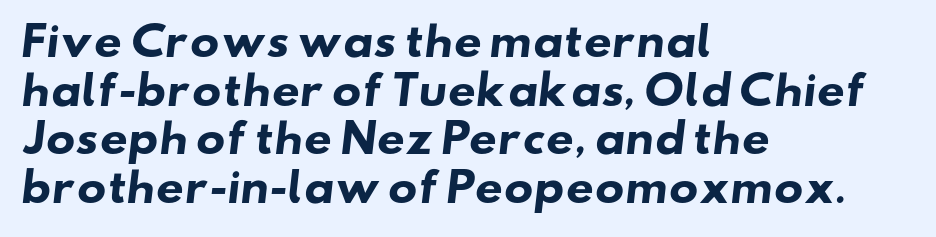
Strokes here are thick enough to call this a true bold. Descenders are the only things crossing below the line. The line-height multiplier appears to be the usual default. Do the characters align in a grid? No, the font is proportional. The rendering anchors every line to the left-hand side. The rendering shows plain stroke endings on the letterforms — a sans-serif design.
